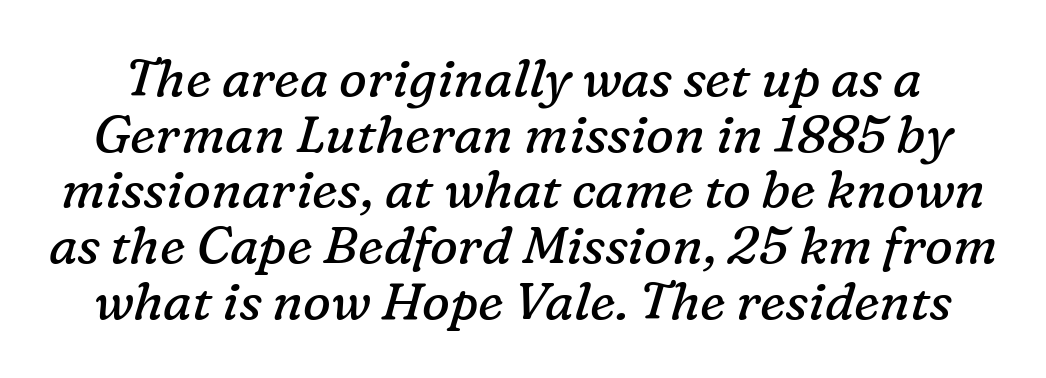
Q: Is the text bold? A: No.
Q: Is the text italic (slanted)? A: Yes, it leans right by about 16 degrees.
Q: Is the typeface a serif or a sans-serif typeface? A: Serif.
Q: Is the text underlined? A: No.
Q: Is the spacing between letters normal or unusually wide? A: Normal.
Q: Is the spacing between lines tight, normal or loose? A: Tight.
Q: Width (condensed, normal, or wide)? A: Normal.
Q: Stroke contrast? A: Low.
Q: x-height? A: Medium.
Q: Monospaced? A: No.
